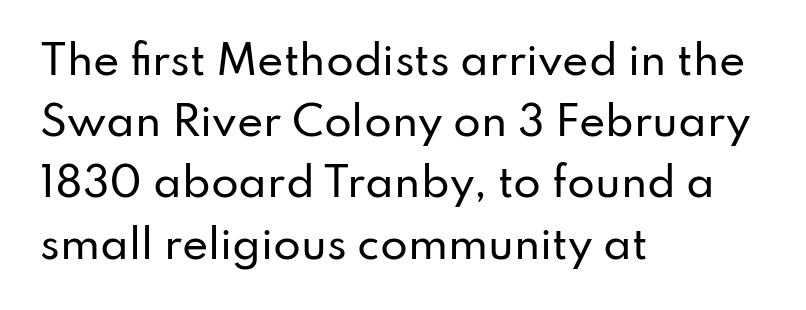
Q: Is the text italic (slanted)? A: No, it is upright.
Q: Is the typeface a serif or a sans-serif typeface? A: Sans-serif.
Q: Is the text underlined? A: No.
Q: How is the paragraph aligned? A: Left-aligned.
Q: Is the spacing between letters normal or unusually wide? A: Normal.
Q: Is the spacing between lines tight, normal or loose? A: Normal.
Q: Width (condensed, normal, or wide)? A: Normal.
Q: Stroke contrast? A: Low.
Q: x-height? A: Small.
Q: Monospaced? A: No.
